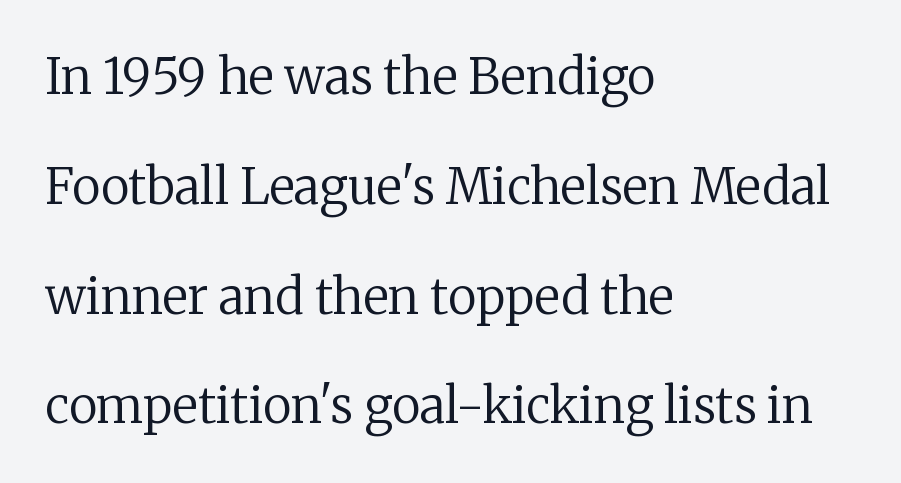
Q: Is the text bold? A: No.
Q: Is the text italic (slanted)? A: No, it is upright.
Q: Is the typeface a serif or a sans-serif typeface? A: Serif.
Q: Is the text underlined? A: No.
Q: How is the paragraph aligned? A: Left-aligned.
Q: Is the spacing between letters normal or unusually wide? A: Normal.
Q: Is the spacing between lines tight, normal or loose? A: Loose.
Q: Width (condensed, normal, or wide)? A: Normal.
Q: Stroke contrast? A: Low.
Q: x-height? A: Medium.
Q: Monospaced? A: No.
